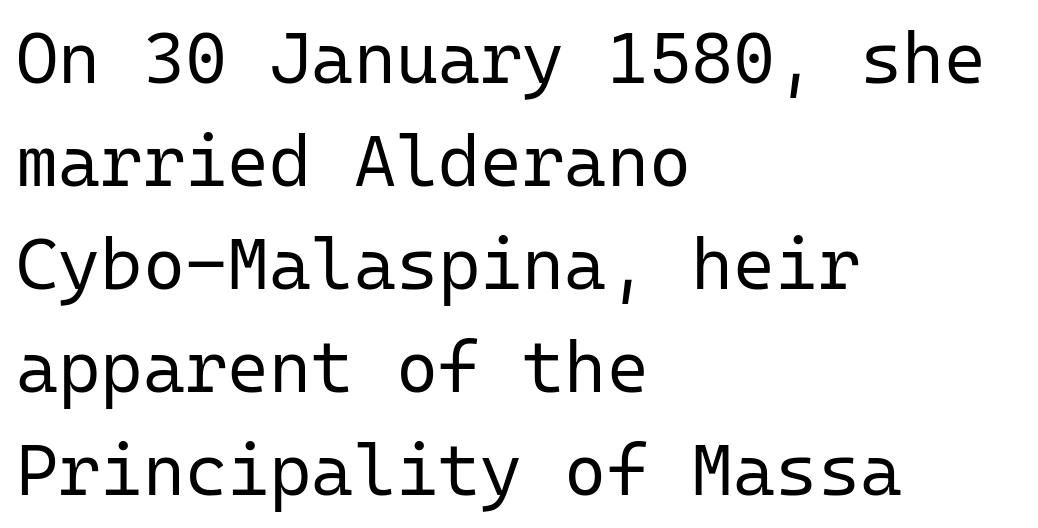
Q: Is the text bold? A: No.
Q: Is the text italic (slanted)? A: No, it is upright.
Q: Is the typeface a serif or a sans-serif typeface? A: Sans-serif.
Q: Is the text underlined? A: No.
Q: How is the paragraph aligned? A: Left-aligned.
Q: Is the spacing between letters normal or unusually wide? A: Normal.
Q: Is the spacing between lines tight, normal or loose? A: Normal.
Q: Width (condensed, normal, or wide)? A: Normal.
Q: Stroke contrast? A: Low.
Q: x-height? A: Medium.
Q: Monospaced? A: Yes.
